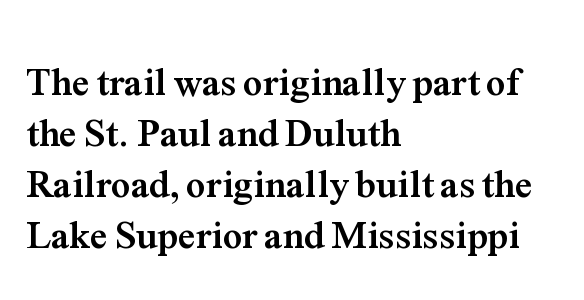
{"serif": "yes", "italic": "no", "bold": "yes", "weight": "semibold", "width": "normal", "stroke_contrast": "medium", "x_height": "medium", "monospaced": "no", "underline": "no", "align": "left", "line_spacing": "normal", "line_spacing_ratio": 1.31, "letter_spacing": "normal", "letter_spacing_em": 0.0, "glyph_px": 39}
